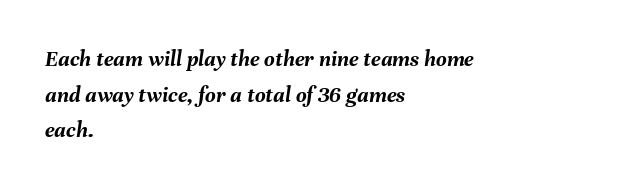
The face used here is rendered with its standard letterfit. Lines of text with bare space underneath. The characters look thick and weighty, a clear bold. Line beginnings align vertically; line endings do not. The rows are spaced the way most documents space them.
